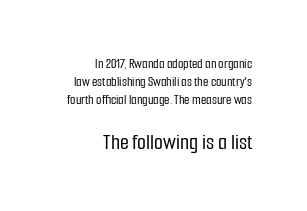
The image shows 23 px text type, upright; set right-aligned, normal line spacing (1.3x), normal letter spacing, not underlined; the second (bottom) block is 1.64x larger.
